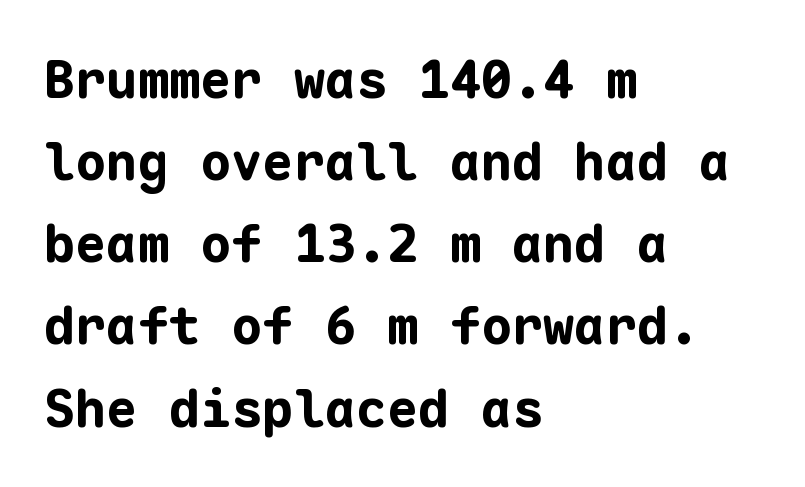
Q: Is the text bold? A: Yes.
Q: Is the text italic (slanted)? A: No, it is upright.
Q: Is the typeface a serif or a sans-serif typeface? A: Sans-serif.
Q: Is the text underlined? A: No.
Q: How is the paragraph aligned? A: Left-aligned.
Q: Is the spacing between letters normal or unusually wide? A: Normal.
Q: Is the spacing between lines tight, normal or loose? A: Normal.
Q: Width (condensed, normal, or wide)? A: Normal.
Q: Stroke contrast? A: Low.
Q: x-height? A: Medium.
Q: Monospaced? A: Yes.
